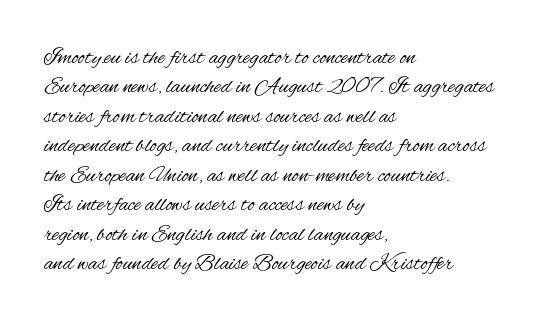
The face used here is rendered with its standard letterfit. The setting favours the left margin, as ordinary paragraphs usually do. This is not heavy type; no bold has been used. Interline gaps are of average width in this sample.
